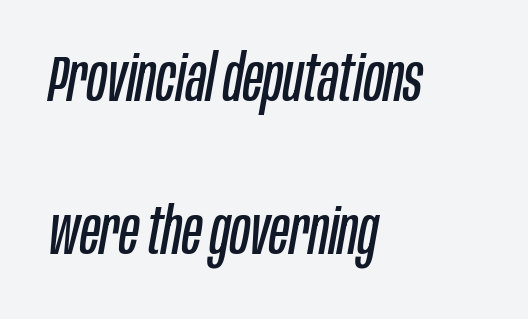
Q: Is the text bold? A: No.
Q: Is the text italic (slanted)? A: Yes, it leans right by about 10 degrees.
Q: Is the text underlined? A: No.
Q: How is the paragraph aligned? A: Left-aligned.
Q: Is the spacing between letters normal or unusually wide? A: Normal.
Q: Is the spacing between lines tight, normal or loose? A: Loose.
Q: Width (condensed, normal, or wide)? A: Condensed.
Q: Stroke contrast? A: Low.
Q: x-height? A: Large.
Q: Monospaced? A: No.
